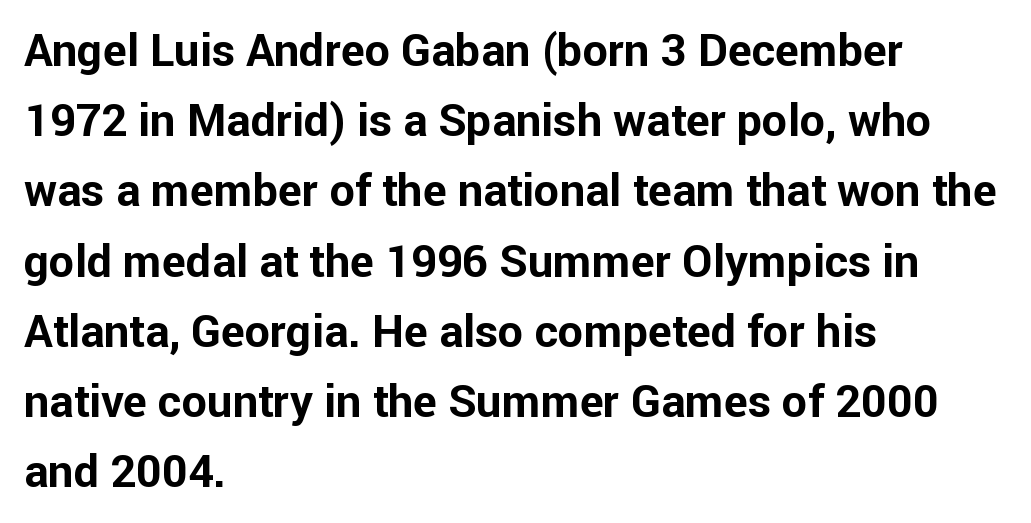
{"serif": "no", "italic": "no", "bold": "yes", "weight": "bold", "width": "normal", "stroke_contrast": "low", "x_height": "medium", "monospaced": "no", "underline": "no", "align": "left", "line_spacing": "normal", "line_spacing_ratio": 1.56, "letter_spacing": "normal", "letter_spacing_em": 0.0, "glyph_px": 45}
